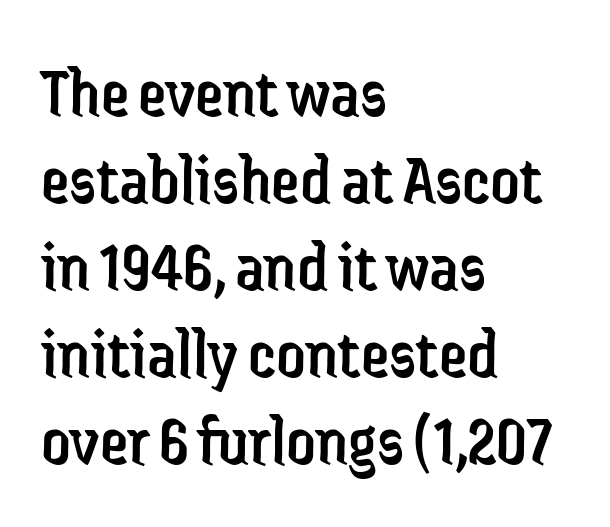
Q: Is the text bold? A: No.
Q: Is the text italic (slanted)? A: No, it is upright.
Q: Is the typeface a serif or a sans-serif typeface? A: Sans-serif.
Q: Is the text underlined? A: No.
Q: How is the paragraph aligned? A: Left-aligned.
Q: Is the spacing between letters normal or unusually wide? A: Normal.
Q: Width (condensed, normal, or wide)? A: Condensed.
Q: Stroke contrast? A: Low.
Q: x-height? A: Medium.
Q: Monospaced? A: No.
